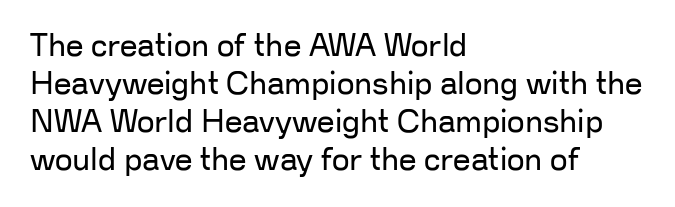
{"serif": "no", "italic": "no", "bold": "no", "weight": "regular", "width": "normal", "stroke_contrast": "low", "x_height": "medium", "monospaced": "no", "underline": "no", "align": "left", "line_spacing_ratio": 1.23, "letter_spacing": "normal", "letter_spacing_em": 0.0, "glyph_px": 31}
